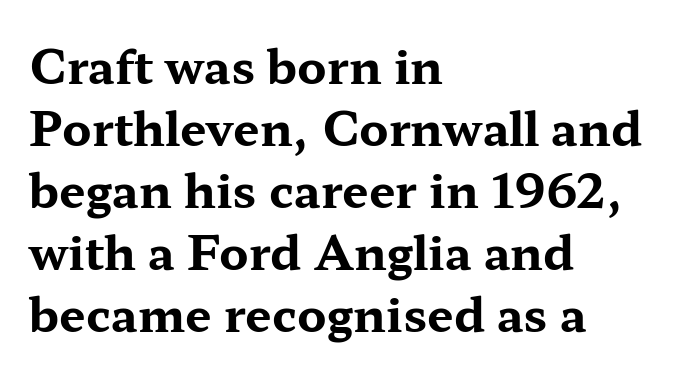
Q: Is the text bold? A: Yes.
Q: Is the text italic (slanted)? A: No, it is upright.
Q: Is the typeface a serif or a sans-serif typeface? A: Serif.
Q: Is the text underlined? A: No.
Q: How is the paragraph aligned? A: Left-aligned.
Q: Is the spacing between letters normal or unusually wide? A: Normal.
Q: Is the spacing between lines tight, normal or loose? A: Normal.
Q: Width (condensed, normal, or wide)? A: Wide.
Q: Stroke contrast? A: Medium.
Q: x-height? A: Medium.
Q: Monospaced? A: No.
